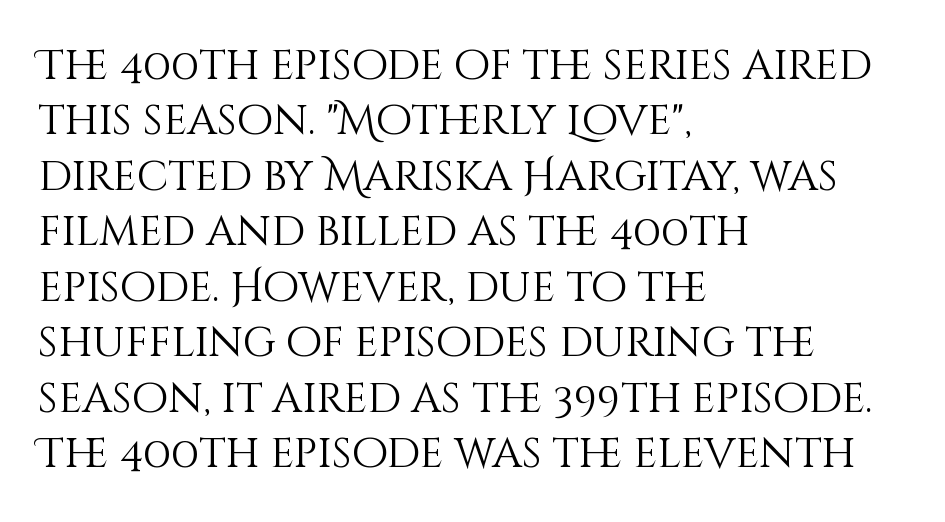
{"italic": "no", "bold": "no", "weight": "light", "width": "normal", "stroke_contrast": "medium", "x_height": "large", "monospaced": "no", "underline": "no", "align": "left", "line_spacing": "normal", "line_spacing_ratio": 1.32, "letter_spacing": "normal", "letter_spacing_em": 0.0, "glyph_px": 42}
